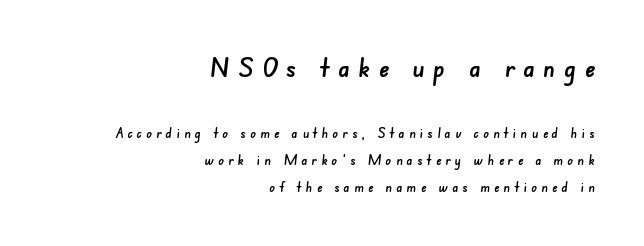
{"underline": "no", "align": "right", "line_spacing": "loose", "line_spacing_ratio": 1.94, "letter_spacing": "wide", "letter_spacing_em": 0.31, "larger_block": "first", "size_ratio": 1.93, "glyph_px": 27}
